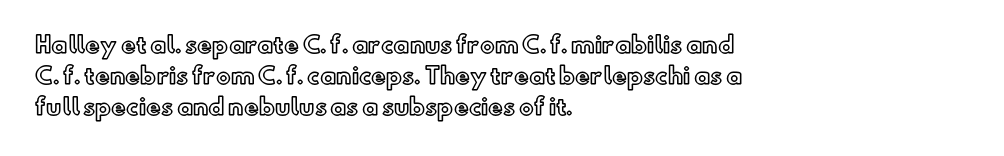
Q: Is the text italic (slanted)? A: No, it is upright.
Q: Is the text underlined? A: No.
Q: How is the paragraph aligned? A: Left-aligned.
Q: Is the spacing between letters normal or unusually wide? A: Normal.
Q: Is the spacing between lines tight, normal or loose? A: Normal.
